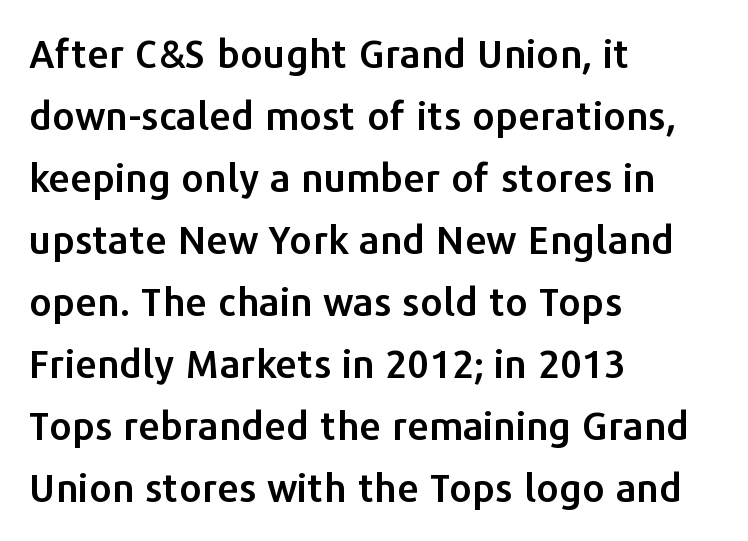
The image shows 39 px sans-serif type, upright; set left-aligned, normal line spacing (1.59x), normal letter spacing, not underlined; low stroke contrast and a medium x-height.
